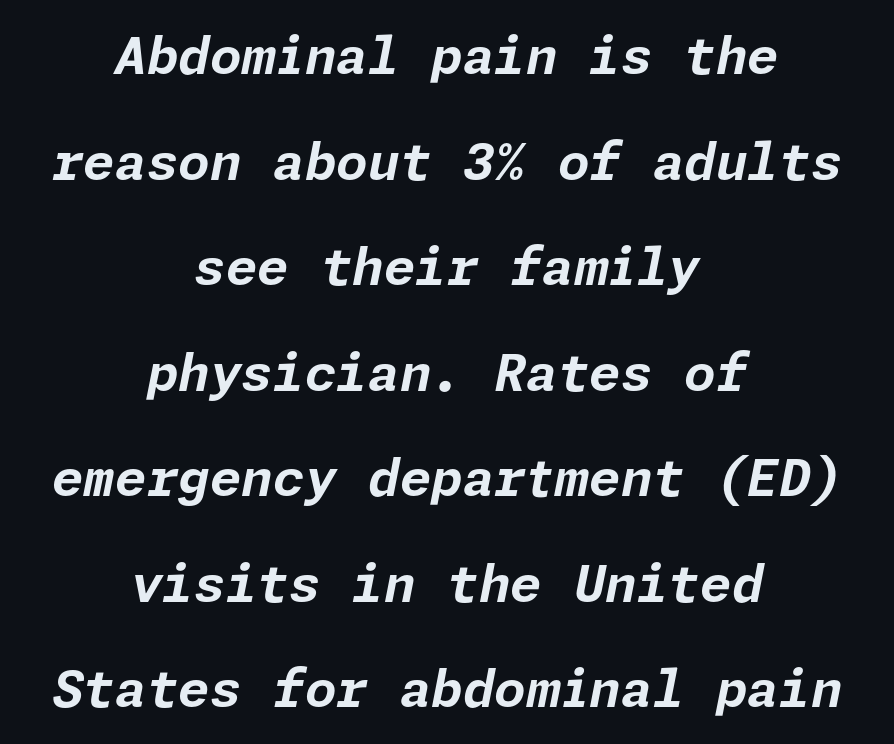
The image shows 51 px bold type, italic (leaning right); set centered, loose line spacing (2.07x), normal letter spacing, not underlined; low stroke contrast and a medium x-height.
